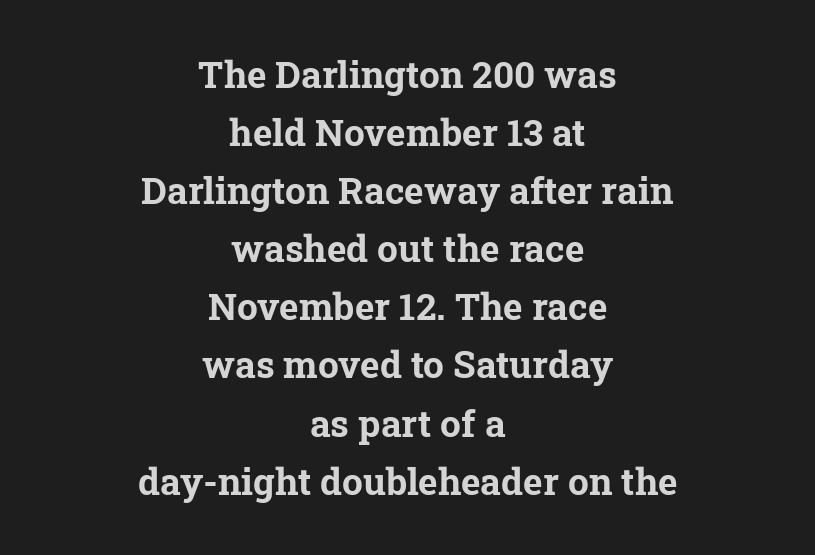
Q: Is the text bold? A: Yes.
Q: Is the typeface a serif or a sans-serif typeface? A: Serif.
Q: Is the text underlined? A: No.
Q: How is the paragraph aligned? A: Centered.
Q: Is the spacing between letters normal or unusually wide? A: Normal.
Q: Is the spacing between lines tight, normal or loose? A: Normal.
Q: Width (condensed, normal, or wide)? A: Normal.
Q: Stroke contrast? A: Low.
Q: x-height? A: Medium.
Q: Monospaced? A: No.
